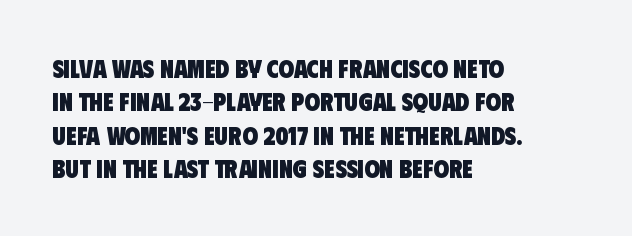
Q: Is the text bold? A: Yes.
Q: Is the text underlined? A: No.
Q: How is the paragraph aligned? A: Left-aligned.
Q: Is the spacing between letters normal or unusually wide? A: Normal.
Q: Is the spacing between lines tight, normal or loose? A: Normal.
